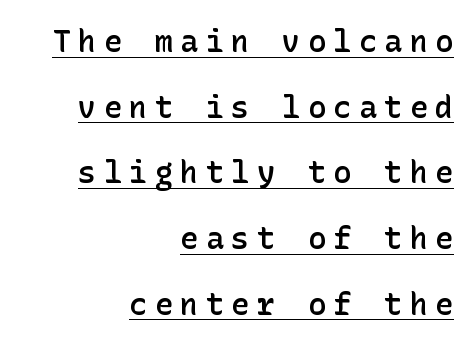
The image shows 30 px semibold sans-serif type, upright; set right-aligned, loose line spacing (2.19x), unusually wide letter spacing (+0.25 em), underlined; low stroke contrast and a medium x-height.
